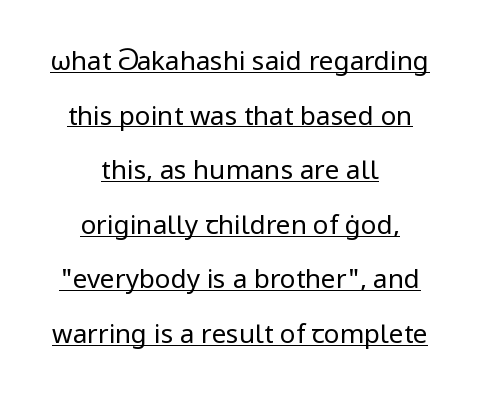
Q: Is the text bold? A: No.
Q: Is the text italic (slanted)? A: No, it is upright.
Q: Is the text underlined? A: Yes.
Q: How is the paragraph aligned? A: Centered.
Q: Is the spacing between letters normal or unusually wide? A: Normal.
Q: Is the spacing between lines tight, normal or loose? A: Loose.
